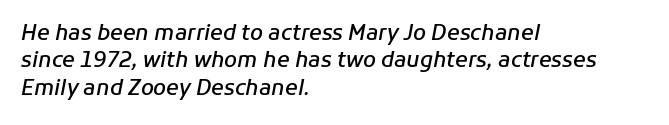
Q: Is the text bold? A: Semi-bold.
Q: Is the text italic (slanted)? A: Yes, it leans right by about 11 degrees.
Q: Is the text underlined? A: No.
Q: How is the paragraph aligned? A: Left-aligned.
Q: Is the spacing between letters normal or unusually wide? A: Normal.
Q: Is the spacing between lines tight, normal or loose? A: Normal.
